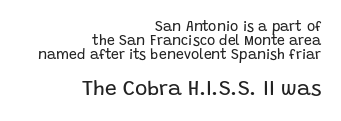
The strip under each line holds only bare page. How are the letters spaced? Ordinarily, with no added tracking. Vertical spacing — tight. Do the letters lean? They stand straight. Reading down the block, your eye finds every line finishing at a fixed right position.
